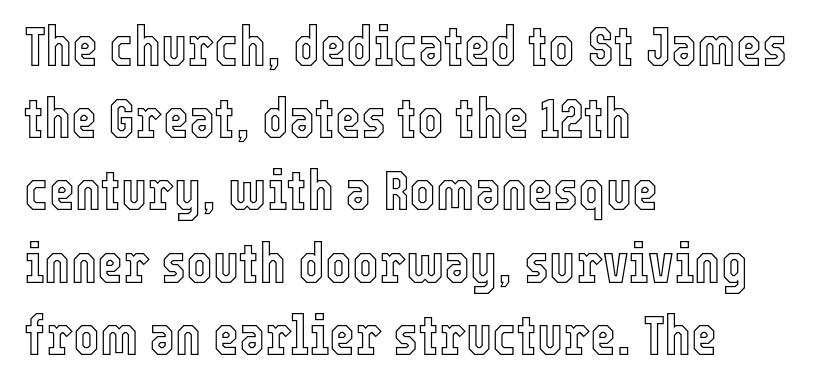
Q: Is the text italic (slanted)? A: No, it is upright.
Q: Is the text underlined? A: No.
Q: How is the paragraph aligned? A: Left-aligned.
Q: Is the spacing between letters normal or unusually wide? A: Normal.
Q: Is the spacing between lines tight, normal or loose? A: Normal.
Q: Width (condensed, normal, or wide)? A: Condensed.
Q: x-height? A: Medium.
Q: Monospaced? A: No.
